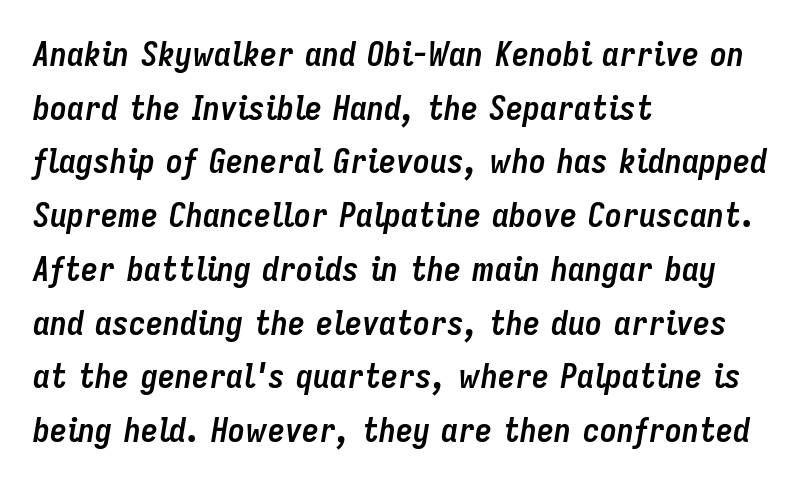
{"italic": "yes", "lean": "right", "slant_degrees": 9, "bold": "yes", "weight": "semibold", "width": "condensed", "stroke_contrast": "low", "x_height": "medium", "monospaced": "no", "underline": "no", "align": "left", "line_spacing": "normal", "line_spacing_ratio": 1.58, "letter_spacing": "normal", "letter_spacing_em": 0.0, "glyph_px": 34}
